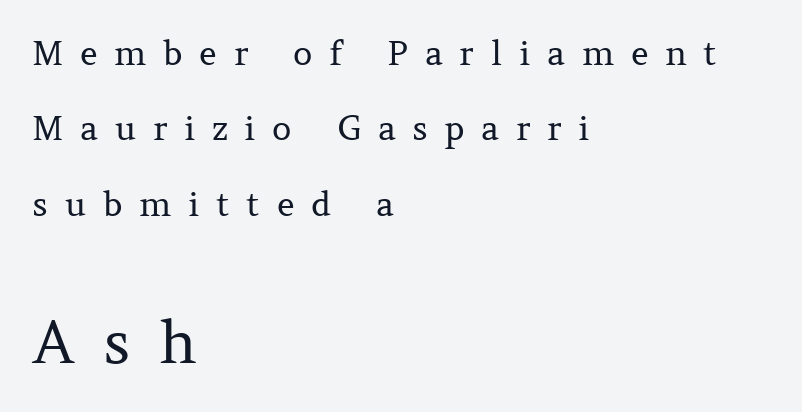
{"serif": "yes", "italic": "no", "bold": "no", "weight": "regular", "width": "normal", "stroke_contrast": "medium", "x_height": "medium", "monospaced": "no", "underline": "no", "align": "left", "line_spacing": "loose", "line_spacing_ratio": 2.22, "letter_spacing": "wide", "letter_spacing_em": 0.49, "larger_block": "second", "size_ratio": 1.74, "glyph_px": 59}
